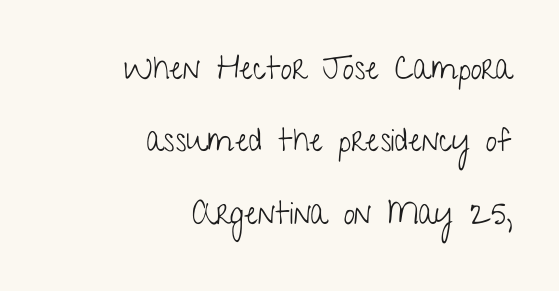
Q: Is the text bold? A: No.
Q: Is the text italic (slanted)? A: No, it is upright.
Q: Is the typeface a serif or a sans-serif typeface? A: Sans-serif.
Q: Is the text underlined? A: No.
Q: How is the paragraph aligned? A: Right-aligned.
Q: Is the spacing between letters normal or unusually wide? A: Normal.
Q: Is the spacing between lines tight, normal or loose? A: Loose.
Q: Width (condensed, normal, or wide)? A: Condensed.
Q: Stroke contrast? A: Low.
Q: x-height? A: Medium.
Q: Monospaced? A: No.
